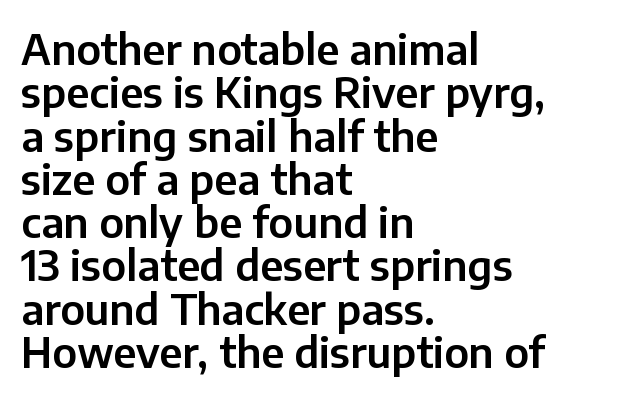
The image shows 42 px sans-serif type, upright; set left-aligned, tight line spacing (1.03x), normal letter spacing, not underlined; low stroke contrast and a medium x-height.
